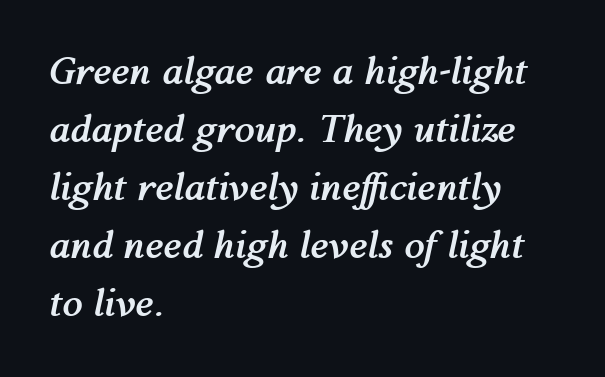
The image shows 37 px semibold type, italic (leaning right); set left-aligned, normal line spacing (1.57x), normal letter spacing, not underlined; medium stroke contrast and a medium x-height.
